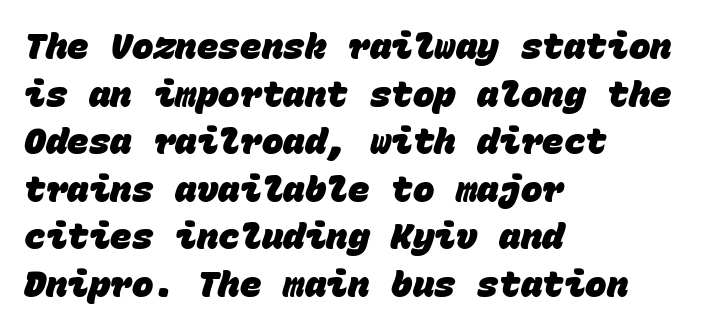
{"serif": "no", "bold": "yes", "weight": "heavy", "width": "normal", "stroke_contrast": "low", "x_height": "large", "monospaced": "yes", "underline": "no", "align": "left", "line_spacing": "normal", "line_spacing_ratio": 1.32, "letter_spacing": "normal", "letter_spacing_em": 0.0, "glyph_px": 36}
